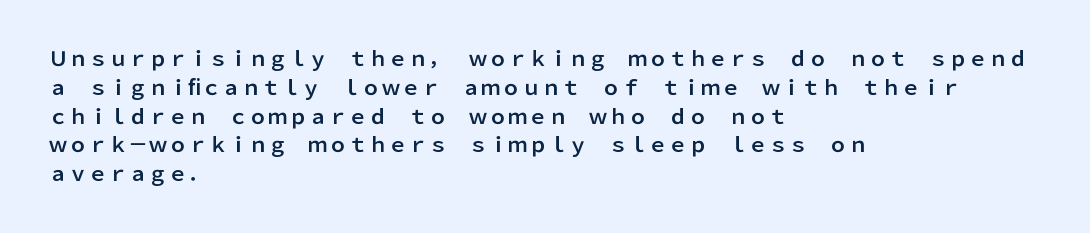
The image shows 20 px text type, upright; set left-aligned, normal line spacing (1.44x), normal letter spacing, not underlined.
